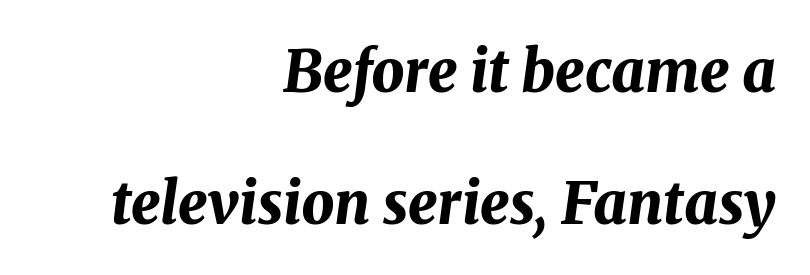
Q: Is the text bold? A: Yes.
Q: Is the text italic (slanted)? A: Yes, it leans right by about 8 degrees.
Q: Is the text underlined? A: No.
Q: How is the paragraph aligned? A: Right-aligned.
Q: Is the spacing between letters normal or unusually wide? A: Normal.
Q: Is the spacing between lines tight, normal or loose? A: Loose.
Q: Width (condensed, normal, or wide)? A: Normal.
Q: Stroke contrast? A: Medium.
Q: x-height? A: Medium.
Q: Monospaced? A: No.
